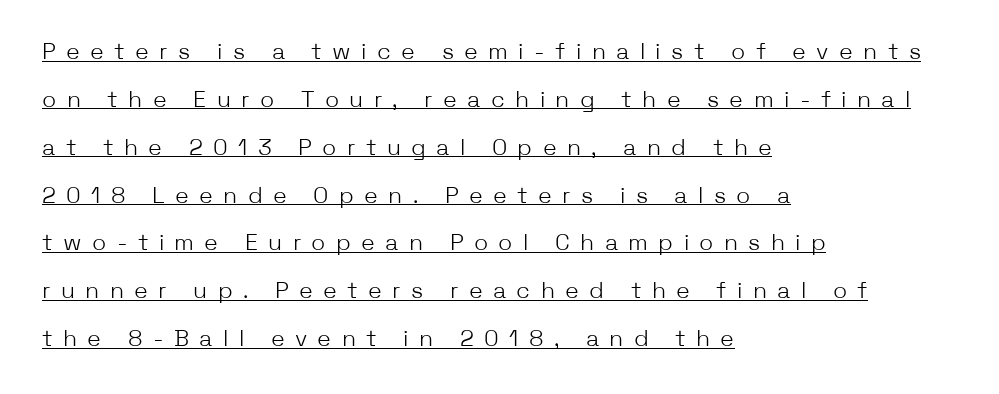
Q: Is the text bold? A: No.
Q: Is the text italic (slanted)? A: No, it is upright.
Q: Is the text underlined? A: Yes.
Q: How is the paragraph aligned? A: Left-aligned.
Q: Is the spacing between letters normal or unusually wide? A: Unusually wide.
Q: Is the spacing between lines tight, normal or loose? A: Loose.
